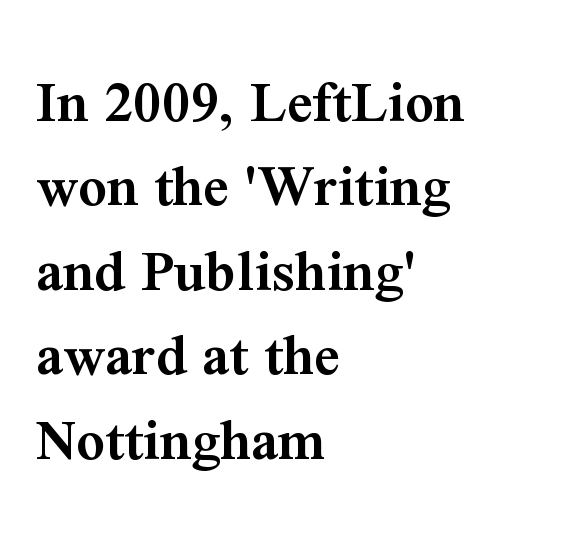
{"serif": "yes", "italic": "no", "bold": "semi", "weight": "semibold", "width": "normal", "stroke_contrast": "medium", "x_height": "medium", "monospaced": "no", "underline": "no", "align": "left", "line_spacing": "normal", "line_spacing_ratio": 1.34, "letter_spacing": "normal", "letter_spacing_em": 0.0, "glyph_px": 63}
